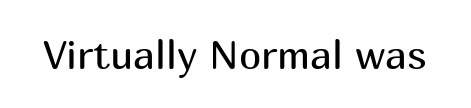
Q: Is the text bold? A: No.
Q: Is the text italic (slanted)? A: No, it is upright.
Q: Is the typeface a serif or a sans-serif typeface? A: Sans-serif.
Q: Is the text underlined? A: No.
Q: Is the spacing between letters normal or unusually wide? A: Normal.
Q: Width (condensed, normal, or wide)? A: Normal.
Q: Stroke contrast? A: Medium.
Q: x-height? A: Medium.
Q: Monospaced? A: No.
